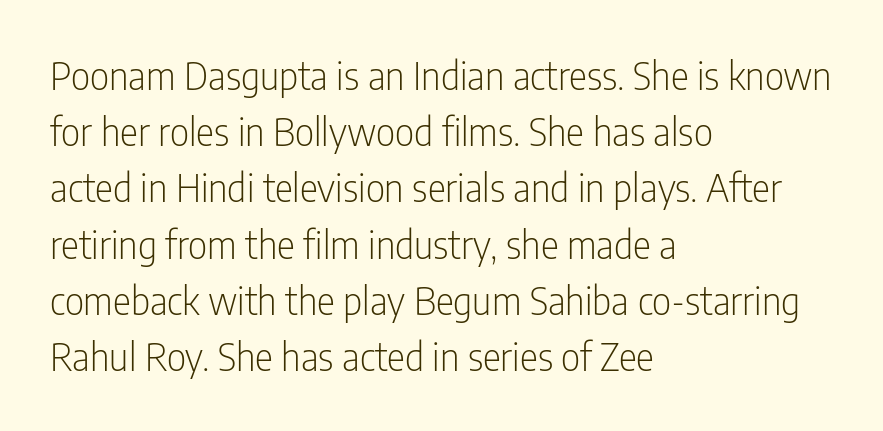
Q: Is the text bold? A: No.
Q: Is the text italic (slanted)? A: No, it is upright.
Q: Is the typeface a serif or a sans-serif typeface? A: Sans-serif.
Q: Is the text underlined? A: No.
Q: How is the paragraph aligned? A: Left-aligned.
Q: Is the spacing between letters normal or unusually wide? A: Normal.
Q: Is the spacing between lines tight, normal or loose? A: Normal.
Q: Width (condensed, normal, or wide)? A: Condensed.
Q: Stroke contrast? A: Low.
Q: x-height? A: Medium.
Q: Monospaced? A: No.
